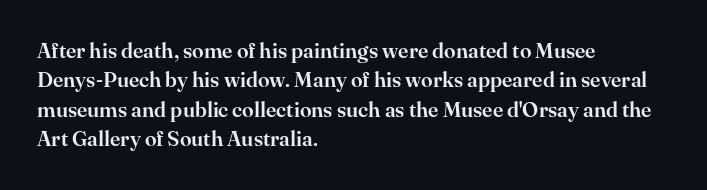
The image shows 21 px text type, upright; set left-aligned, normal line spacing (1.4x), normal letter spacing, not underlined.
